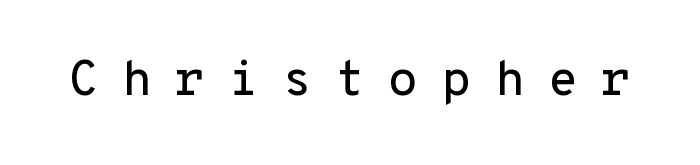
Tracking here is generous; glyphs stand well apart from one another. This is roman type, the default non-slanted kind. Words float on clear page, feet unadorned. Is this a fixed-width face? Yes — each glyph sits in an identical cell.
